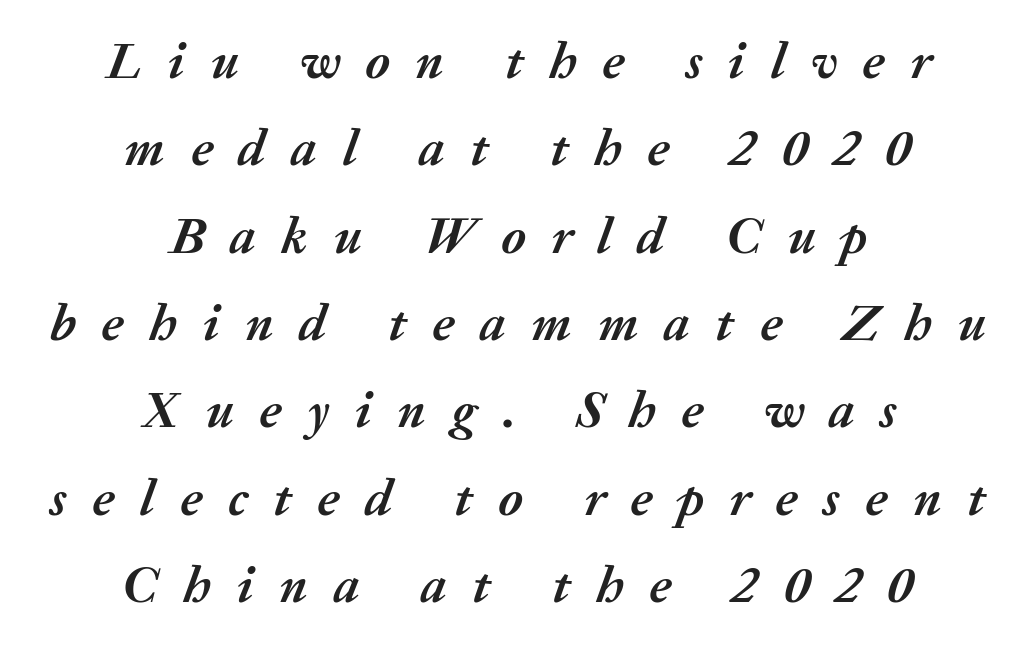
Q: Is the text bold? A: Yes.
Q: Is the text italic (slanted)? A: Yes, it leans right by about 20 degrees.
Q: Is the text underlined? A: No.
Q: How is the paragraph aligned? A: Centered.
Q: Is the spacing between letters normal or unusually wide? A: Unusually wide.
Q: Is the spacing between lines tight, normal or loose? A: Normal.
Q: Width (condensed, normal, or wide)? A: Normal.
Q: Stroke contrast? A: Medium.
Q: x-height? A: Medium.
Q: Monospaced? A: No.
